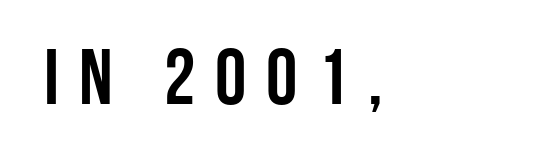
The image shows 79 px condensed sans-serif type, upright; set left-aligned, unusually wide letter spacing (+0.25 em), not underlined; low stroke contrast and a large x-height.
